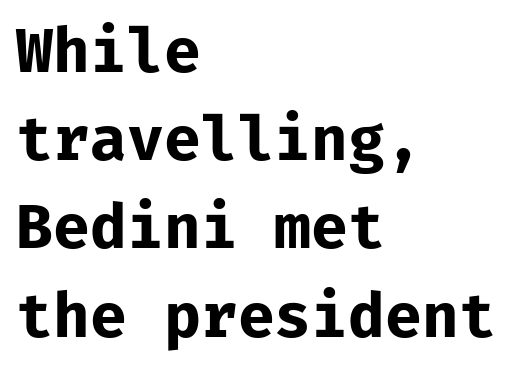
Q: Is the text bold? A: Yes.
Q: Is the text italic (slanted)? A: No, it is upright.
Q: Is the typeface a serif or a sans-serif typeface? A: Sans-serif.
Q: Is the text underlined? A: No.
Q: How is the paragraph aligned? A: Left-aligned.
Q: Is the spacing between letters normal or unusually wide? A: Normal.
Q: Is the spacing between lines tight, normal or loose? A: Normal.
Q: Width (condensed, normal, or wide)? A: Normal.
Q: Stroke contrast? A: Low.
Q: x-height? A: Medium.
